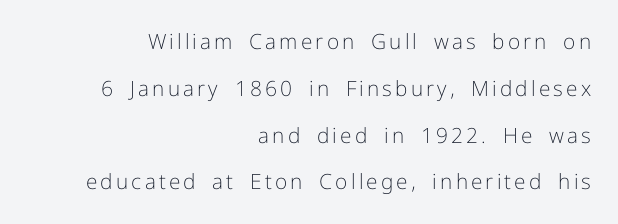
{"italic": "no", "bold": "no", "underline": "no", "align": "right", "line_spacing": "loose", "line_spacing_ratio": 2.23, "glyph_px": 21}
